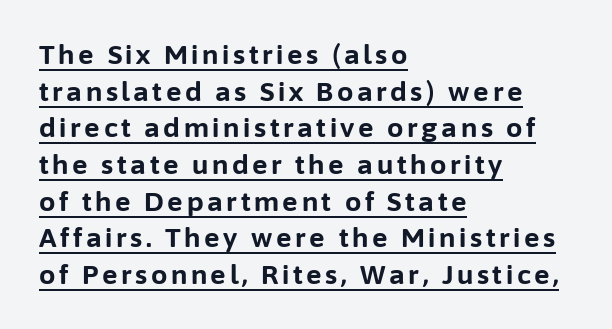
The image shows 26 px bold type, upright; set left-aligned, normal line spacing (1.41x), underlined.
